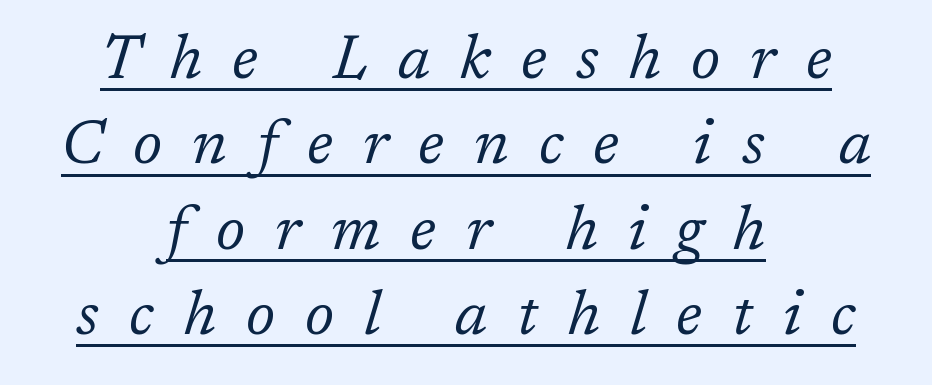
{"serif": "yes", "italic": "yes", "lean": "right", "slant_degrees": 17, "bold": "no", "weight": "regular", "width": "normal", "stroke_contrast": "low", "x_height": "medium", "monospaced": "no", "underline": "yes", "align": "center", "line_spacing": "normal", "line_spacing_ratio": 1.4, "letter_spacing": "wide", "letter_spacing_em": 0.49, "glyph_px": 61}
